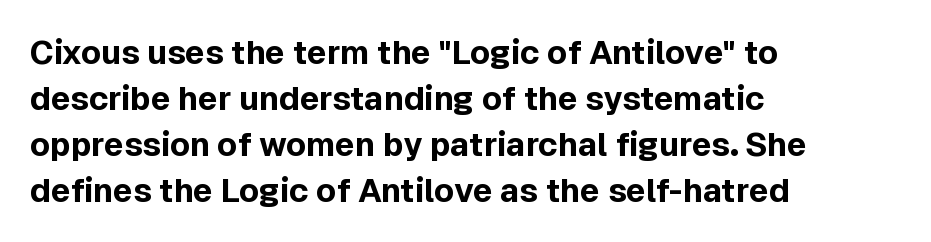
{"serif": "no", "italic": "no", "bold": "yes", "weight": "bold", "width": "normal", "x_height": "medium", "monospaced": "no", "underline": "no", "align": "left", "line_spacing": "normal", "line_spacing_ratio": 1.39, "letter_spacing": "normal", "letter_spacing_em": 0.0, "glyph_px": 33}
